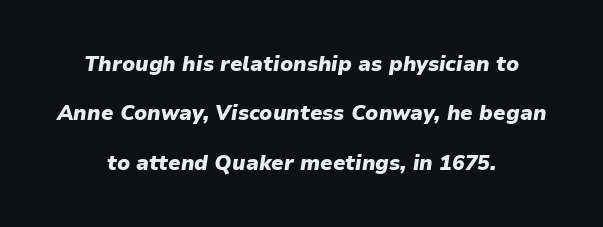
The image shows 21 px bold type, italic (leaning right); set centered, loose line spacing (2.35x), normal letter spacing, not underlined.
